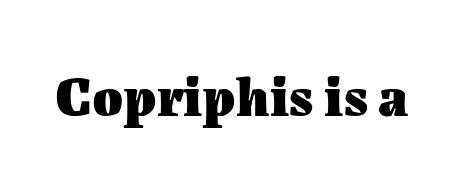
The image shows 55 px heavy type, upright; set normal letter spacing, not underlined; medium stroke contrast and a medium x-height.
